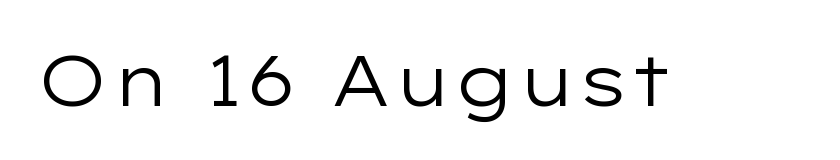
A clean baseline with only descenders dipping below it. Stroke mass is kept to a normal reading level or below. A typesetter would call this proportional, since set widths differ per character. No extra tracking has been applied to these lines.
